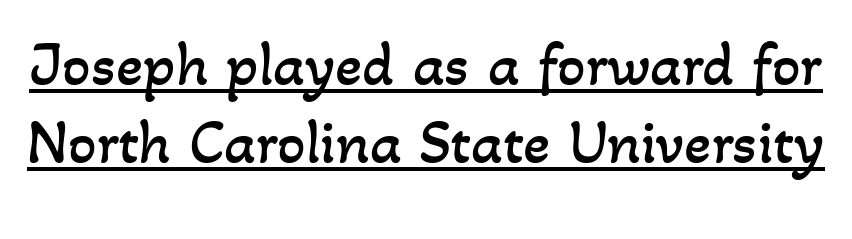
{"bold": "no", "weight": "regular", "width": "normal", "stroke_contrast": "low", "x_height": "small", "monospaced": "no", "underline": "yes", "line_spacing_ratio": 1.24, "letter_spacing": "normal", "letter_spacing_em": 0.0, "glyph_px": 63}
